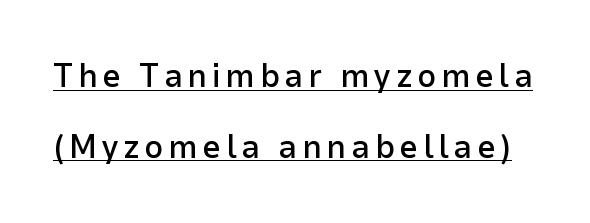
{"serif": "no", "italic": "no", "bold": "semi", "weight": "semibold", "width": "normal", "stroke_contrast": "low", "x_height": "medium", "monospaced": "no", "underline": "yes", "line_spacing": "loose", "line_spacing_ratio": 2.14, "glyph_px": 33}
